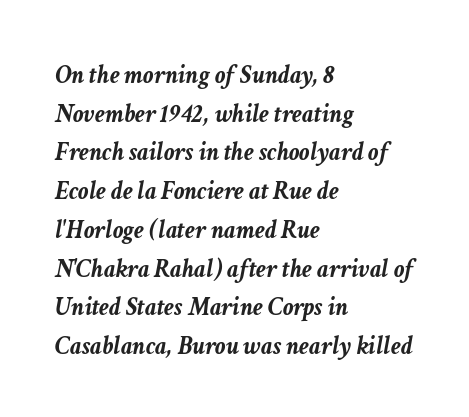
Interline gaps are of average width in this sample. The passage shown leans; its letterforms are oblique. Clear beneath every line of the passage. The paragraph shown leans on its left margin. A typesetter would call this zero additional tracking. As a designer I'd log this as weight 700, bold.
